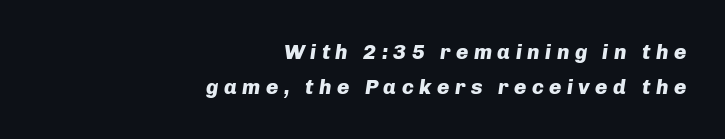
Its strokes are broad and dark, the hallmark of bold type. Honestly, there is no underline to notice here at all. You can tell it's italic because the verticals aren't actually vertical. Horizontally, the lines are justified to the trailing edge only.
